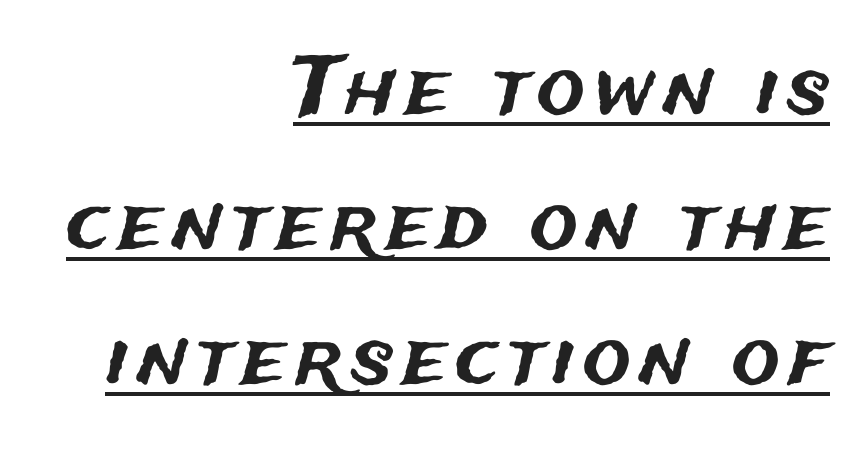
{"serif": "no", "width": "normal", "stroke_contrast": "medium", "x_height": "medium", "monospaced": "no", "underline": "yes", "align": "right", "line_spacing": "normal", "line_spacing_ratio": 1.69, "glyph_px": 80}
